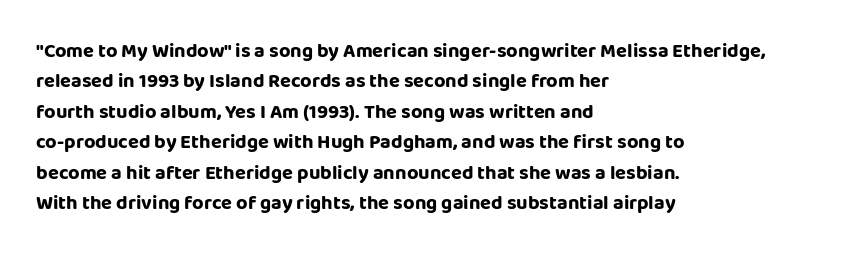
Heavy, bold letterforms. The rendering anchors every line to the left-hand side. The line-height multiplier appears to be the usual default. Style check: upright. There is no visible air inserted between adjacent glyphs. Descenders hang freely into open space.
